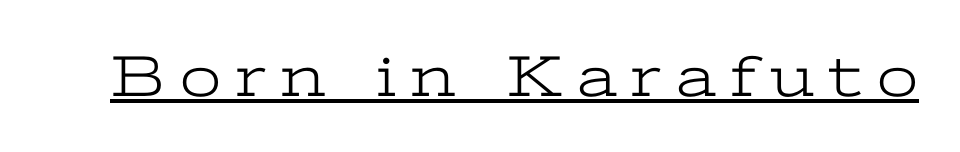
What stands out about the letter spacing? Its width — letters are far apart. The face used here is proportionally spaced, like ordinary book or web type. Stroke mass is kept to a normal reading level or below. Caption: lettering with a line underneath. Designer's note — italics off, roman on.
